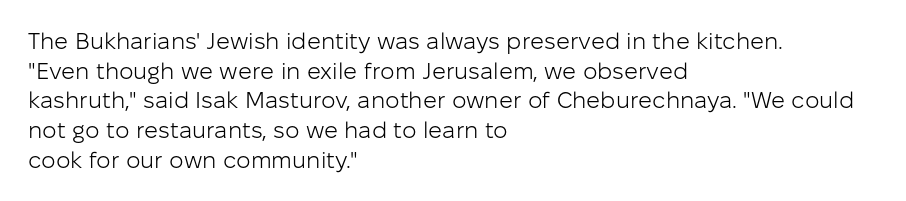
The lines sit at an ordinary, default distance from one another. The rag falls on the right side of this text block. The characters are drawn with everyday or finer stroke widths. Descender tails drop into unmarked territory.
